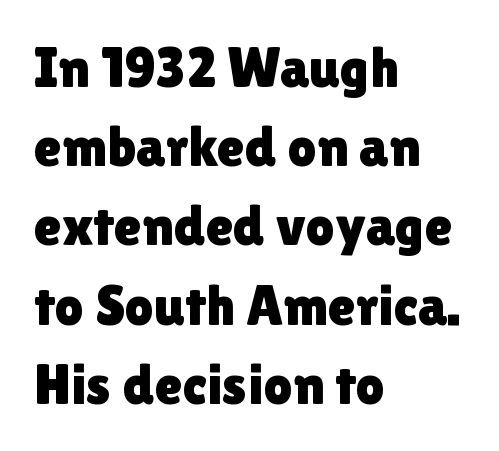
{"serif": "no", "italic": "no", "width": "normal", "x_height": "medium", "monospaced": "no", "underline": "no", "align": "left", "line_spacing": "normal", "line_spacing_ratio": 1.39, "letter_spacing": "normal", "letter_spacing_em": 0.0, "glyph_px": 57}
